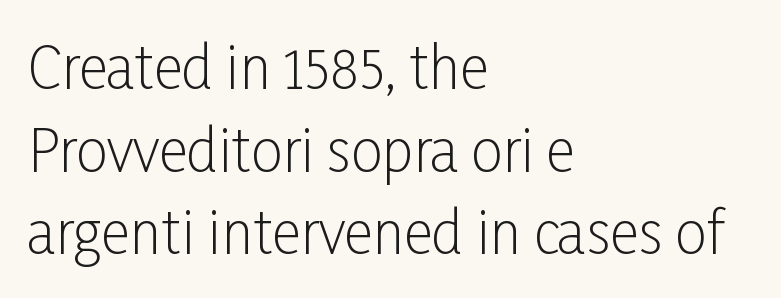
A typesetter would label this face a sans. Here the designer chose a conventional face with non-uniform glyph widths. Regarding leading, the lines here are spaced in the standard way. No letter is thick-stroked: the sample isn't bold. Layout note: lines flush left.
